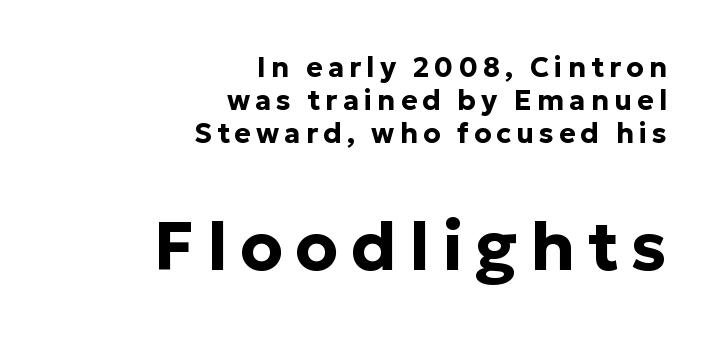
{"serif": "no", "italic": "no", "bold": "yes", "weight": "bold", "width": "normal", "stroke_contrast": "low", "x_height": "medium", "monospaced": "no", "underline": "no", "align": "right", "line_spacing_ratio": 1.17, "larger_block": "second", "size_ratio": 2.46, "glyph_px": 69}
